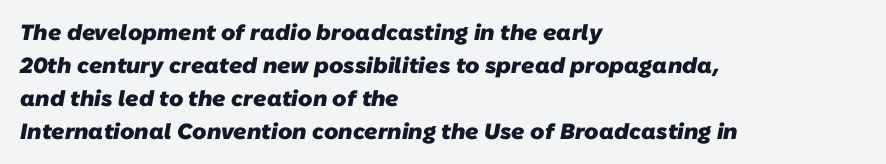
{"bold": "yes", "underline": "no", "align": "left", "line_spacing": "normal", "line_spacing_ratio": 1.5, "letter_spacing": "normal", "letter_spacing_em": 0.0, "glyph_px": 22}
